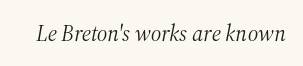
Each stroke keeps to a modest, everyday thickness or less. In terms of posture, this sample is oblique. Honestly, there is no underline to notice here at all. The horizontal fit of the characters is conventional and even.
